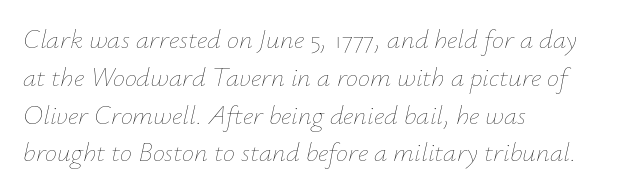
Q: Is the text bold? A: No.
Q: Is the text italic (slanted)? A: Yes, it leans right by about 12 degrees.
Q: Is the text underlined? A: No.
Q: How is the paragraph aligned? A: Left-aligned.
Q: Is the spacing between letters normal or unusually wide? A: Normal.
Q: Is the spacing between lines tight, normal or loose? A: Normal.
